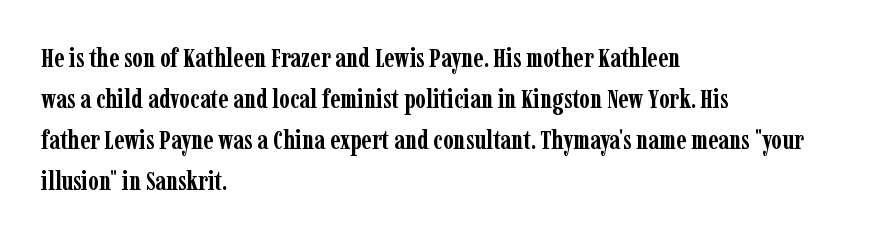
{"italic": "no", "bold": "yes", "underline": "no", "align": "left", "line_spacing": "normal", "line_spacing_ratio": 1.52, "letter_spacing": "normal", "letter_spacing_em": 0.0, "glyph_px": 27}
